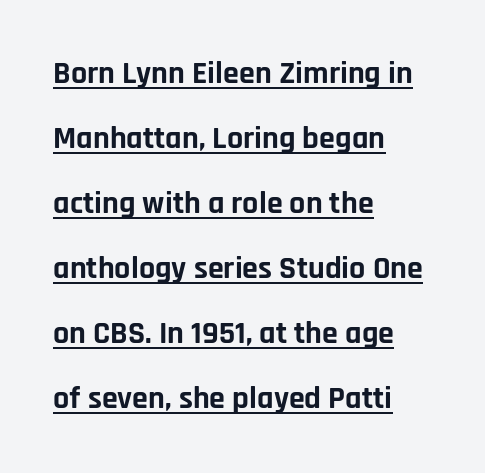
The lines are spread far apart with generous leading. The font's upright variant was chosen for this text. Is this a fixed-width face? No — the glyphs have proportional, varying widths. Summary of weight: heavy, a full bold. Is the letter spacing exaggerated? No — it looks like the ordinary default.
